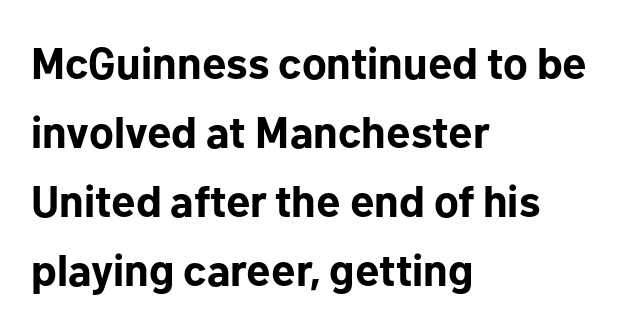
Is there much room between lines? A standard amount, neither cramped nor airy. Grotesque or geometric, the face here clearly has no serifs. The letters advance in unequal steps, a hallmark of proportional type. The paragraph has a hard left edge and a soft right edge. The passage shown is not underscored anywhere.
